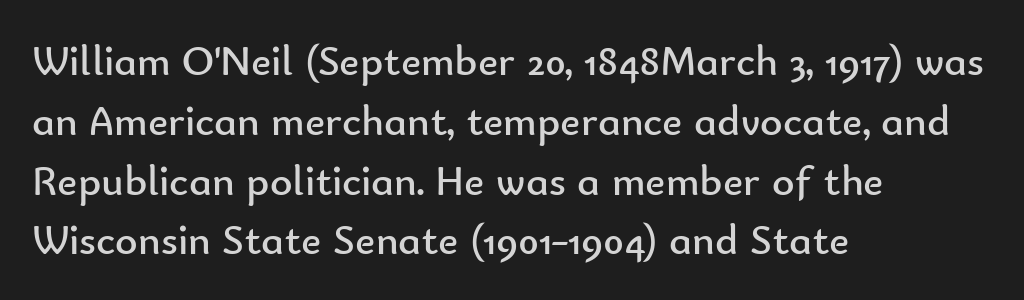
The image shows 43 px regular-weight sans-serif type, upright; set left-aligned, normal line spacing (1.39x), normal letter spacing, not underlined; low stroke contrast and a small x-height.
